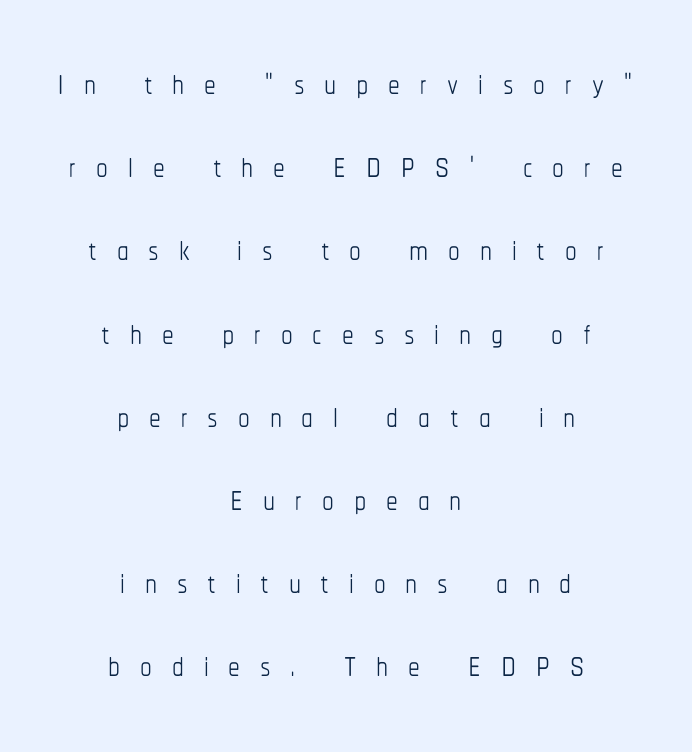
Q: Is the text bold? A: No.
Q: Is the text italic (slanted)? A: No, it is upright.
Q: Is the text underlined? A: No.
Q: How is the paragraph aligned? A: Centered.
Q: Is the spacing between letters normal or unusually wide? A: Unusually wide.
Q: Width (condensed, normal, or wide)? A: Condensed.
Q: Stroke contrast? A: Low.
Q: x-height? A: Medium.
Q: Monospaced? A: No.
